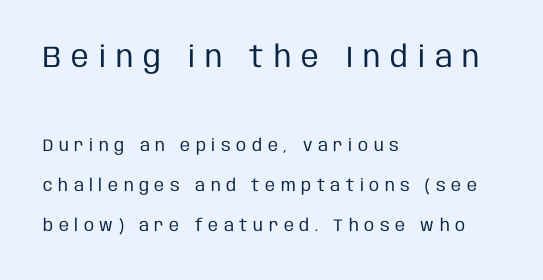
Q: Is the text bold? A: No.
Q: Is the text italic (slanted)? A: No, it is upright.
Q: Is the typeface a serif or a sans-serif typeface? A: Sans-serif.
Q: Is the text underlined? A: No.
Q: How is the paragraph aligned? A: Left-aligned.
Q: Is the spacing between letters normal or unusually wide? A: Unusually wide.
Q: Is the spacing between lines tight, normal or loose? A: Loose.
Q: Which block of text is set in a larger size, the first (top) or the second (bottom)? A: The first (top) one.
Q: Width (condensed, normal, or wide)? A: Condensed.
Q: Stroke contrast? A: Low.
Q: x-height? A: Large.
Q: Monospaced? A: No.
